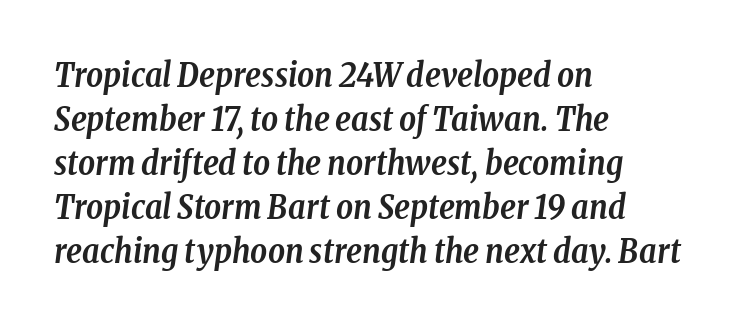
{"serif": "yes", "italic": "yes", "lean": "right", "slant_degrees": 8, "bold": "yes", "weight": "semibold", "width": "condensed", "stroke_contrast": "low", "x_height": "medium", "monospaced": "no", "underline": "no", "align": "left", "line_spacing": "normal", "line_spacing_ratio": 1.33, "letter_spacing": "normal", "letter_spacing_em": 0.0, "glyph_px": 33}
